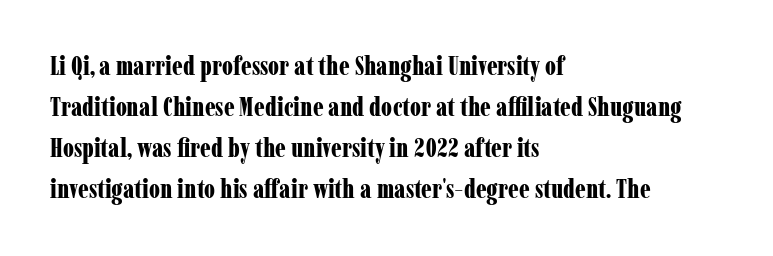
{"italic": "no", "bold": "yes", "underline": "no", "align": "left", "line_spacing": "normal", "line_spacing_ratio": 1.58, "letter_spacing": "normal", "letter_spacing_em": 0.0, "glyph_px": 26}
